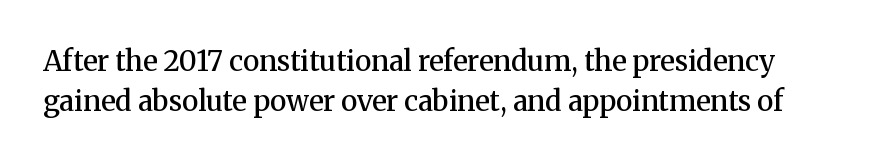
Q: Is the text bold? A: Semi-bold.
Q: Is the text italic (slanted)? A: No, it is upright.
Q: Is the typeface a serif or a sans-serif typeface? A: Serif.
Q: Is the text underlined? A: No.
Q: Is the spacing between letters normal or unusually wide? A: Normal.
Q: Is the spacing between lines tight, normal or loose? A: Normal.
Q: Width (condensed, normal, or wide)? A: Normal.
Q: Stroke contrast? A: Medium.
Q: x-height? A: Medium.
Q: Monospaced? A: No.
